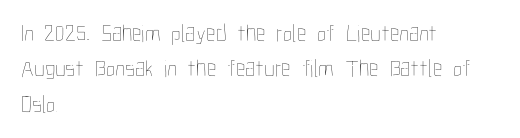
Q: Is the text bold? A: No.
Q: Is the text italic (slanted)? A: No, it is upright.
Q: Is the text underlined? A: No.
Q: How is the paragraph aligned? A: Left-aligned.
Q: Is the spacing between letters normal or unusually wide? A: Normal.
Q: Is the spacing between lines tight, normal or loose? A: Normal.
